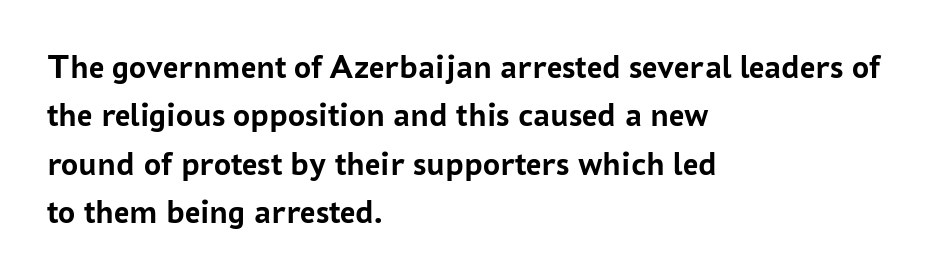
The image shows 34 px semibold sans-serif type, upright; set left-aligned, normal line spacing (1.42x), normal letter spacing, not underlined; low stroke contrast and a medium x-height.
